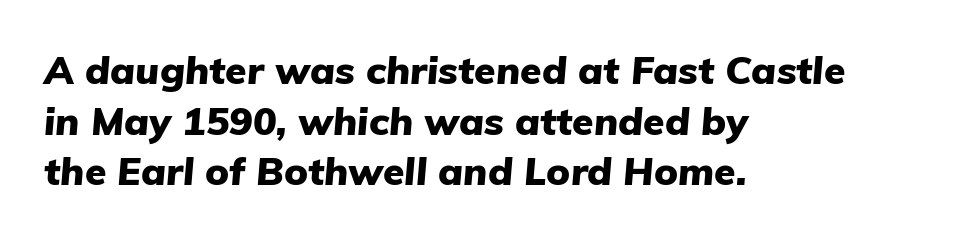
{"italic": "yes", "lean": "right", "slant_degrees": 5, "bold": "yes", "weight": "heavy", "width": "normal", "stroke_contrast": "low", "x_height": "medium", "monospaced": "no", "underline": "no", "align": "left", "line_spacing": "normal", "line_spacing_ratio": 1.3, "letter_spacing": "normal", "letter_spacing_em": 0.0, "glyph_px": 39}
